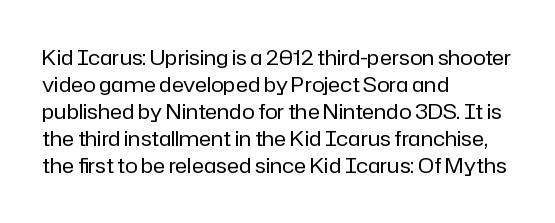
The image shows 21 px text type, upright; set left-aligned, normal line spacing (1.29x), normal letter spacing, not underlined.
